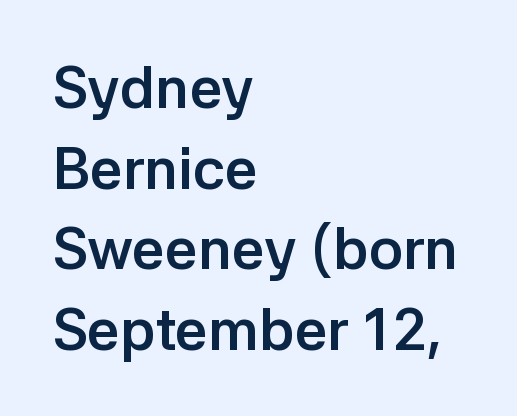
The image shows 58 px semibold sans-serif type, upright; set left-aligned, normal line spacing (1.39x), normal letter spacing, not underlined; low stroke contrast and a medium x-height.
